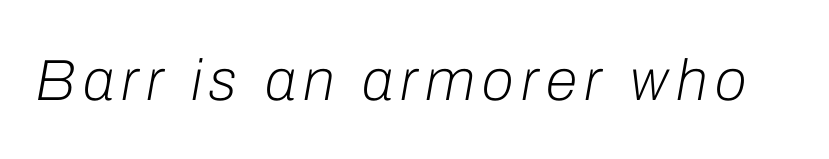
Q: Is the text bold? A: No.
Q: Is the text italic (slanted)? A: Yes, it leans right by about 10 degrees.
Q: Is the text underlined? A: No.
Q: Width (condensed, normal, or wide)? A: Normal.
Q: Stroke contrast? A: Low.
Q: x-height? A: Medium.
Q: Monospaced? A: No.
